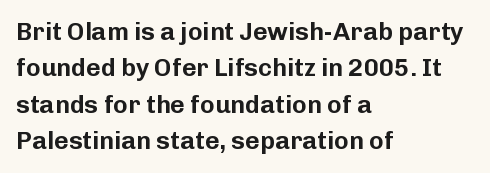
{"italic": "no", "underline": "no", "align": "left", "line_spacing": "normal", "line_spacing_ratio": 1.46, "letter_spacing": "normal", "letter_spacing_em": 0.0, "glyph_px": 25}
